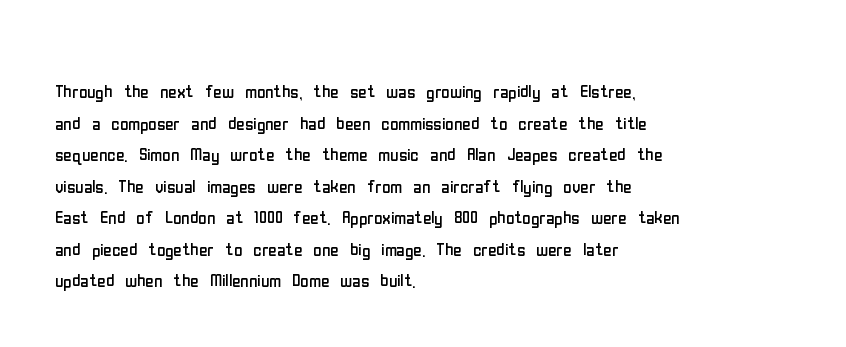
Q: Is the text bold? A: No.
Q: Is the text italic (slanted)? A: No, it is upright.
Q: Is the text underlined? A: No.
Q: How is the paragraph aligned? A: Left-aligned.
Q: Is the spacing between letters normal or unusually wide? A: Normal.
Q: Is the spacing between lines tight, normal or loose? A: Normal.
